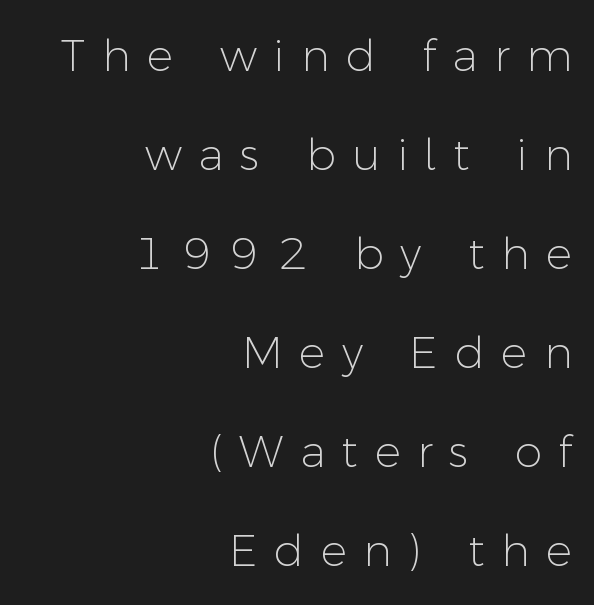
You could not count columns in this text — the font is proportionally spaced. Only glyphs here, with clear space below each row. Where is the straight margin? On the right. The font family rendered here belongs to the sans-serif group.
